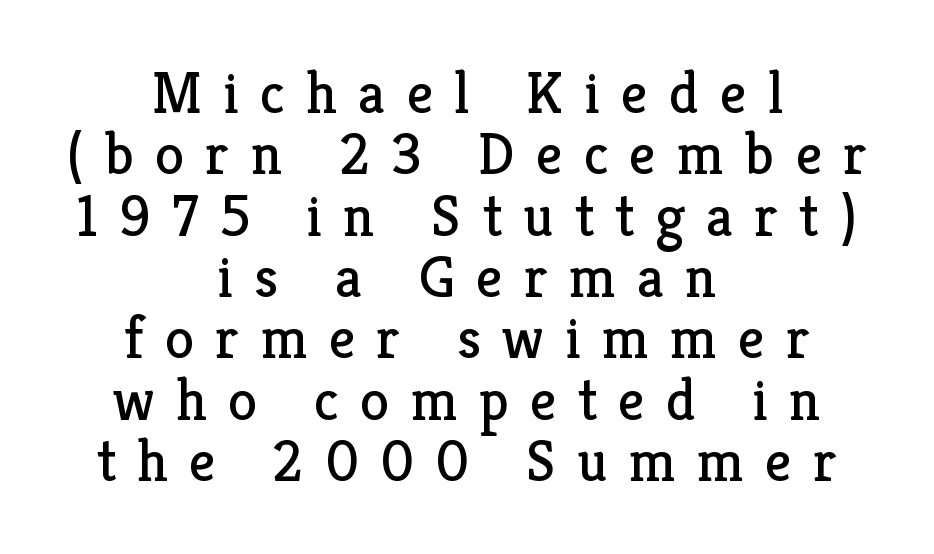
The image shows 59 px regular-weight serif type, upright; set centered, tight line spacing (1.04x), unusually wide letter spacing (+0.36 em), not underlined; low stroke contrast and a medium x-height.
